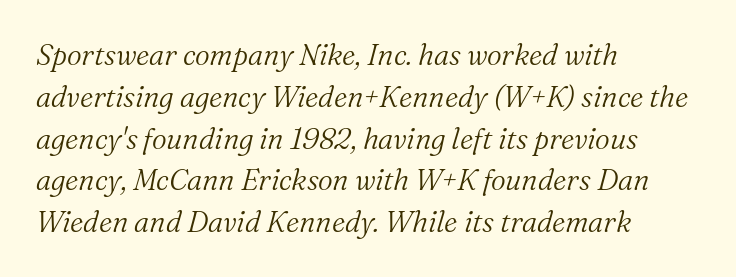
The image shows 29 px light serif type, italic (leaning right); set left-aligned, normal line spacing (1.44x), normal letter spacing, not underlined; medium stroke contrast and a medium x-height.
